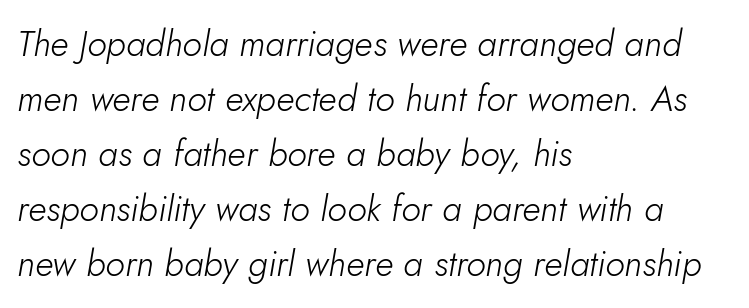
The image shows 36 px light type, italic (leaning right); set left-aligned, normal line spacing (1.53x), normal letter spacing, not underlined; low stroke contrast and a small x-height.
